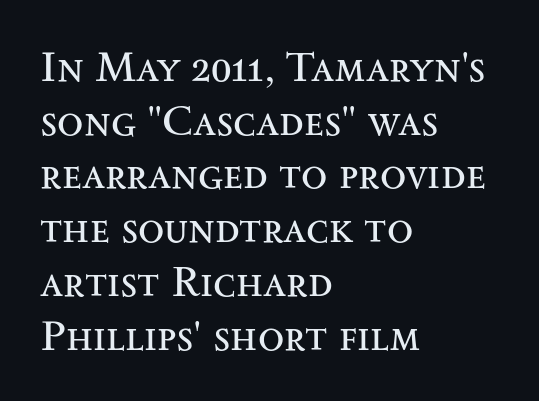
Q: Is the text bold? A: No.
Q: Is the text italic (slanted)? A: No, it is upright.
Q: Is the typeface a serif or a sans-serif typeface? A: Serif.
Q: Is the text underlined? A: No.
Q: How is the paragraph aligned? A: Left-aligned.
Q: Is the spacing between letters normal or unusually wide? A: Normal.
Q: Is the spacing between lines tight, normal or loose? A: Normal.
Q: Width (condensed, normal, or wide)? A: Wide.
Q: Stroke contrast? A: Medium.
Q: x-height? A: Small.
Q: Monospaced? A: No.
